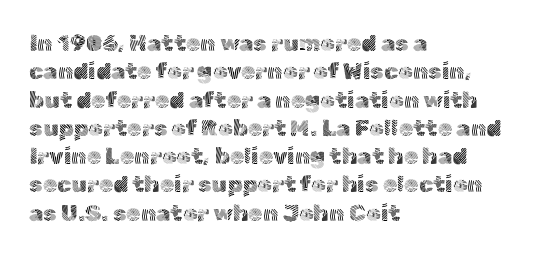
Q: Is the text bold? A: No.
Q: Is the text italic (slanted)? A: No, it is upright.
Q: Is the text underlined? A: No.
Q: How is the paragraph aligned? A: Left-aligned.
Q: Is the spacing between letters normal or unusually wide? A: Normal.
